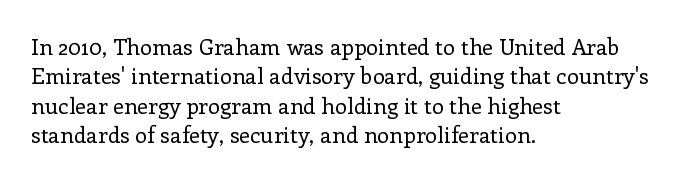
The image shows 22 px text type, upright; set left-aligned, normal line spacing (1.33x), normal letter spacing, not underlined.
